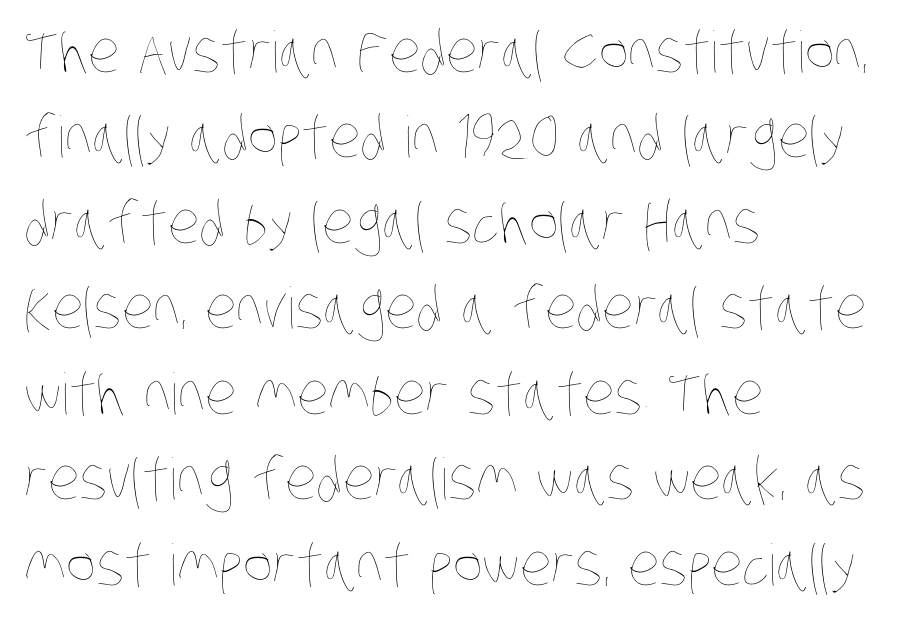
{"bold": "no", "weight": "thin", "width": "condensed", "stroke_contrast": "low", "x_height": "large", "monospaced": "no", "underline": "no", "align": "left", "line_spacing": "normal", "line_spacing_ratio": 1.5, "letter_spacing": "normal", "letter_spacing_em": 0.0, "glyph_px": 57}
